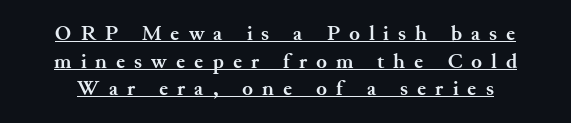
Q: Is the text bold? A: Yes.
Q: Is the text italic (slanted)? A: No, it is upright.
Q: Is the text underlined? A: Yes.
Q: Is the spacing between letters normal or unusually wide? A: Unusually wide.
Q: Is the spacing between lines tight, normal or loose? A: Normal.
